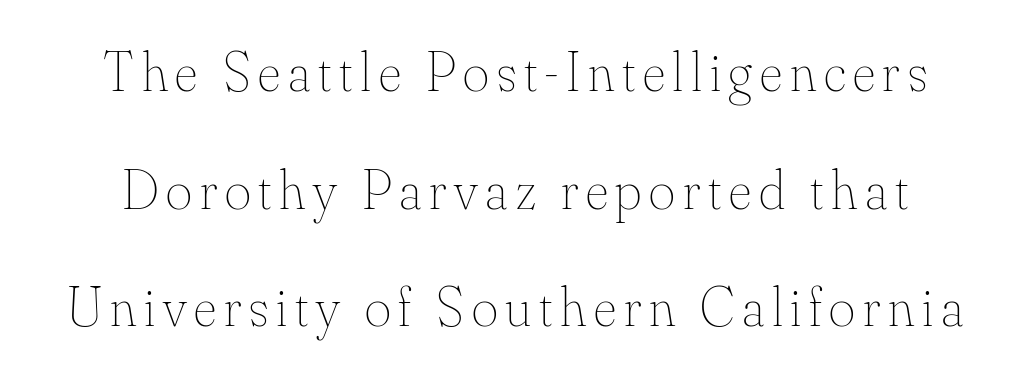
Q: Is the text bold? A: No.
Q: Is the text italic (slanted)? A: No, it is upright.
Q: Is the text underlined? A: No.
Q: Is the spacing between lines tight, normal or loose? A: Loose.
Q: Width (condensed, normal, or wide)? A: Normal.
Q: Stroke contrast? A: Medium.
Q: x-height? A: Small.
Q: Monospaced? A: No.
